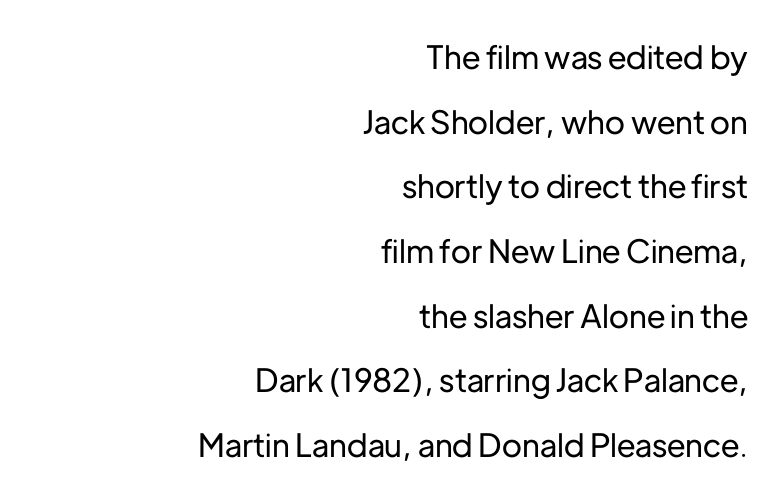
The image shows 32 px sans-serif type, upright; set right-aligned, loose line spacing (2.02x), normal letter spacing, not underlined; low stroke contrast and a medium x-height.
